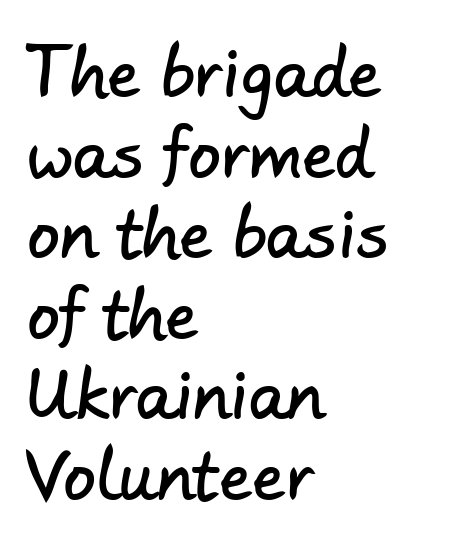
The baseline area is clear. This sample uses plain, unmodified letter spacing. In CSS terms this would be text-align: left. Letterform terminals end flat and unadorned throughout the passage.
